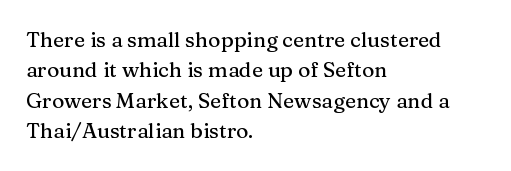
{"italic": "no", "underline": "no", "align": "left", "line_spacing": "normal", "line_spacing_ratio": 1.45, "letter_spacing": "normal", "letter_spacing_em": 0.0, "glyph_px": 21}
